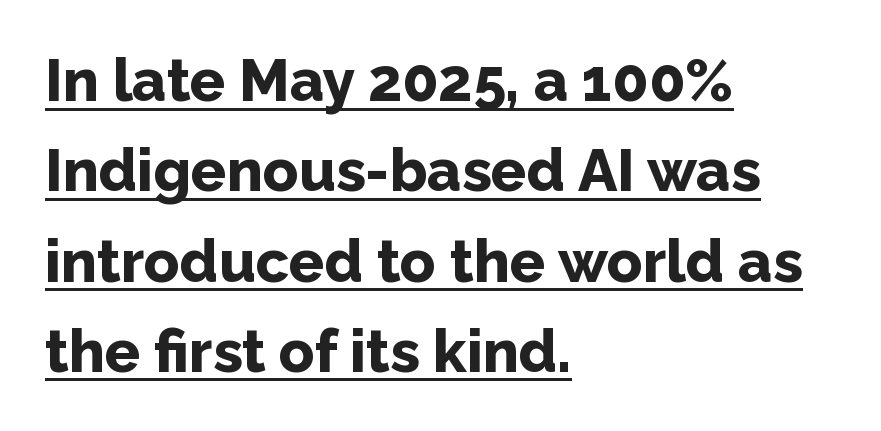
{"serif": "no", "italic": "no", "bold": "yes", "weight": "bold", "width": "normal", "stroke_contrast": "low", "x_height": "medium", "monospaced": "no", "underline": "yes", "align": "left", "line_spacing": "normal", "line_spacing_ratio": 1.53, "letter_spacing": "normal", "letter_spacing_em": 0.0, "glyph_px": 59}
